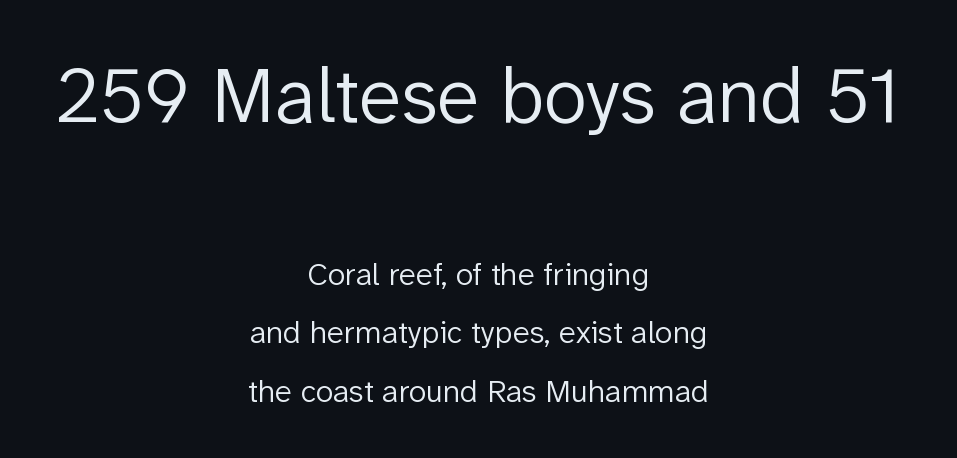
Posture: straight, roman, zero tilt. The font is comparable to plain body text, perhaps lighter. Tracking here is standard; glyphs follow each other at the usual distance. The face used here is proportionally spaced, like ordinary book or web type.
